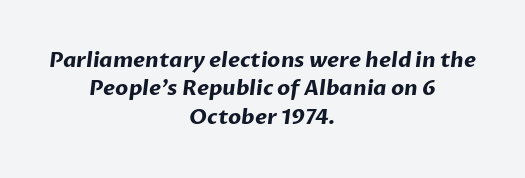
The image shows 21 px bold type; set centered, normal line spacing (1.35x), normal letter spacing, not underlined.
